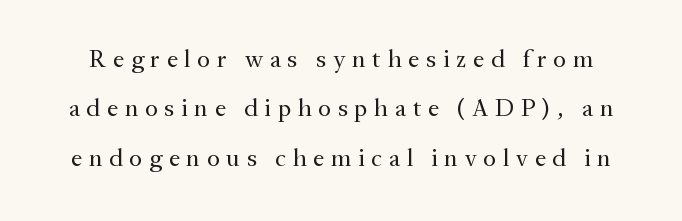
{"italic": "no", "bold": "no", "underline": "no", "line_spacing": "loose", "line_spacing_ratio": 1.98, "letter_spacing": "wide", "letter_spacing_em": 0.27, "glyph_px": 25}
